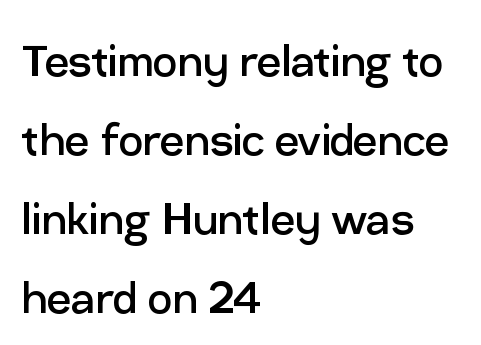
Q: Is the text bold? A: No.
Q: Is the text italic (slanted)? A: No, it is upright.
Q: Is the typeface a serif or a sans-serif typeface? A: Sans-serif.
Q: Is the text underlined? A: No.
Q: How is the paragraph aligned? A: Left-aligned.
Q: Is the spacing between letters normal or unusually wide? A: Normal.
Q: Is the spacing between lines tight, normal or loose? A: Normal.
Q: Width (condensed, normal, or wide)? A: Normal.
Q: Stroke contrast? A: Low.
Q: x-height? A: Medium.
Q: Monospaced? A: No.
